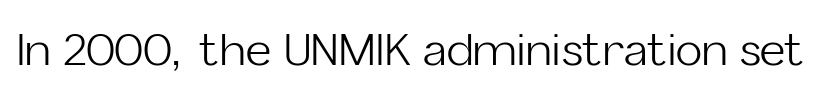
The passage shown is typed in a proportional face where columns would drift. In terms of letterform style, serifs are entirely absent. Decoration check: the copy has no underline. This is not heavy type; no bold has been used.
